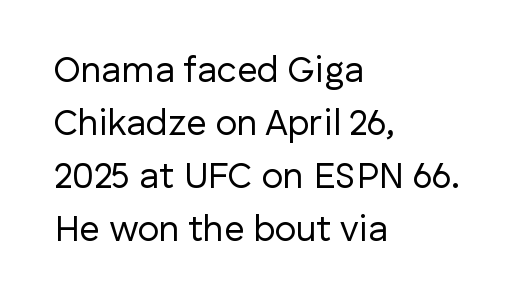
Q: Is the text bold? A: No.
Q: Is the text italic (slanted)? A: No, it is upright.
Q: Is the typeface a serif or a sans-serif typeface? A: Sans-serif.
Q: Is the text underlined? A: No.
Q: How is the paragraph aligned? A: Left-aligned.
Q: Is the spacing between letters normal or unusually wide? A: Normal.
Q: Is the spacing between lines tight, normal or loose? A: Normal.
Q: Width (condensed, normal, or wide)? A: Normal.
Q: Stroke contrast? A: Low.
Q: x-height? A: Medium.
Q: Monospaced? A: No.
